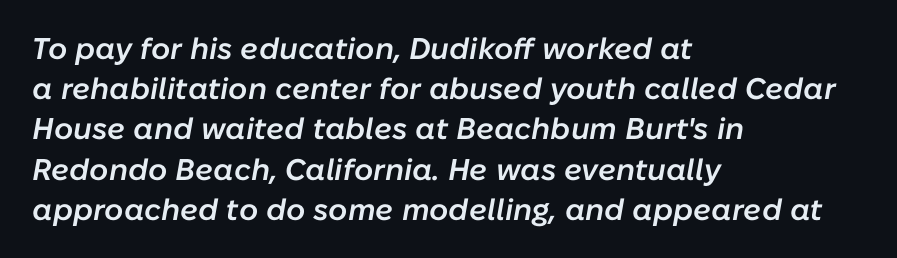
The image shows 30 px semibold type, italic (leaning right); set left-aligned, normal line spacing (1.34x), normal letter spacing, not underlined; low stroke contrast and a medium x-height.
